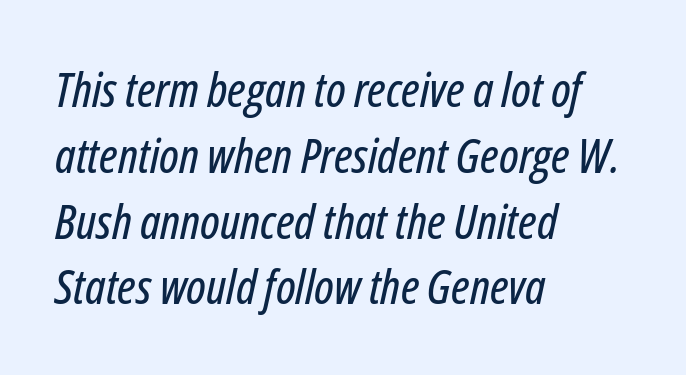
{"italic": "yes", "lean": "right", "slant_degrees": 12, "width": "condensed", "stroke_contrast": "low", "x_height": "medium", "monospaced": "no", "underline": "no", "align": "left", "line_spacing": "normal", "line_spacing_ratio": 1.37, "letter_spacing": "normal", "letter_spacing_em": 0.0, "glyph_px": 48}
